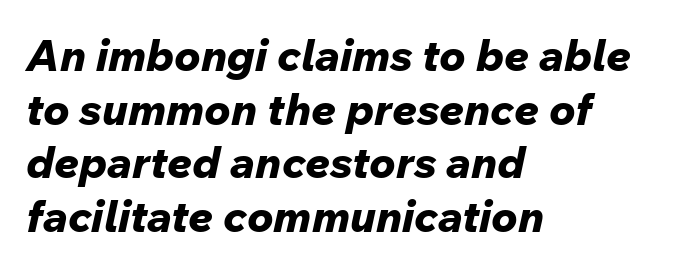
The image shows 44 px bold type, italic (leaning right); set left-aligned, line spacing 1.22x, normal letter spacing, not underlined; low stroke contrast and a medium x-height.
